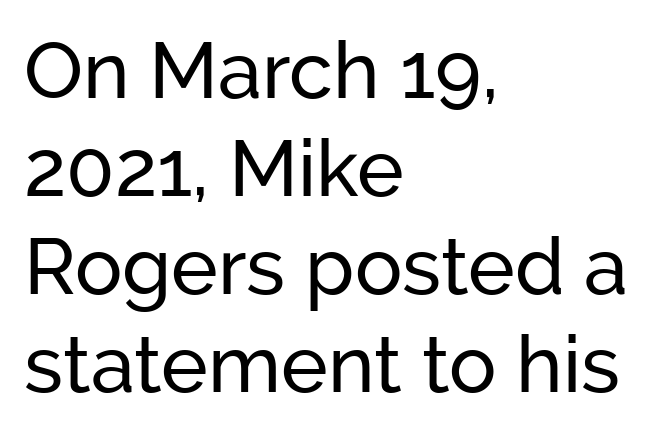
Font category for this specimen: sans-serif. This is roman type, the default non-slanted kind. The letterforms sit shoulder to shoulder at normal distance. Only glyphs here, with clear space below each row. Horizontal alignment here is leftward, the default for most running prose. Think of a printed novel: that variable character pitch is what you see here.
